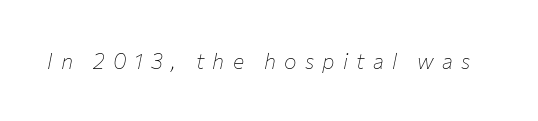
The image shows 21 px text type, italic (leaning right); set unusually wide letter spacing (+0.39 em), not underlined.
